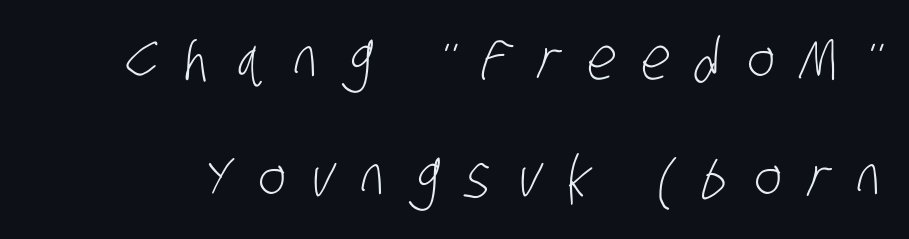
{"serif": "no", "bold": "no", "weight": "light", "width": "condensed", "stroke_contrast": "low", "x_height": "large", "monospaced": "no", "underline": "no", "line_spacing": "loose", "line_spacing_ratio": 2.03, "letter_spacing": "wide", "letter_spacing_em": 0.46, "glyph_px": 58}
